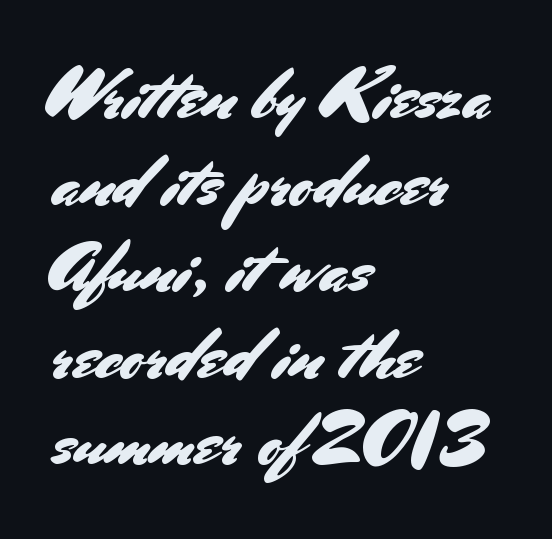
A bare baseline throughout the passage. This sample has the flowing, uneven cadence of proportional lettering. Nobody touched the tracking dial on this one. These lines are set flush left with a ragged right edge.
